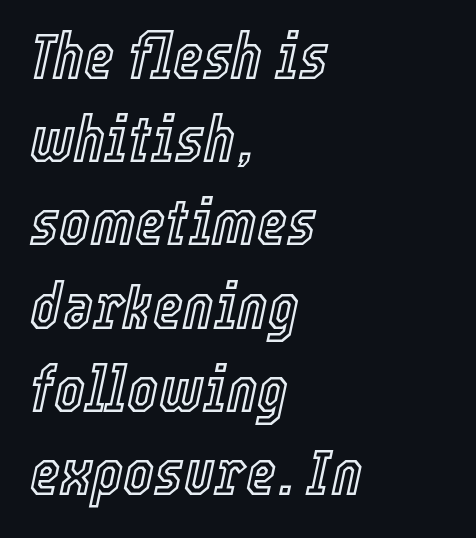
The image shows 65 px condensed type, italic (leaning right); set left-aligned, normal line spacing (1.28x), normal letter spacing, not underlined; a medium x-height.
